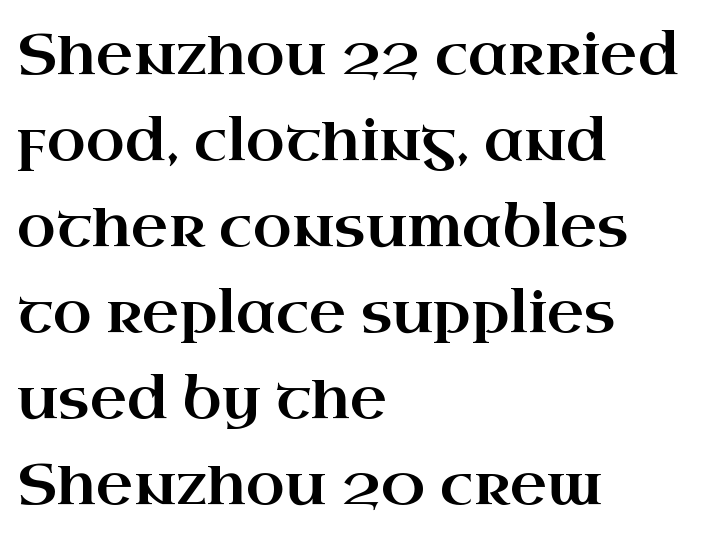
{"serif": "yes", "italic": "no", "width": "wide", "stroke_contrast": "high", "x_height": "small", "monospaced": "no", "underline": "no", "align": "left", "line_spacing": "normal", "line_spacing_ratio": 1.51, "letter_spacing": "normal", "letter_spacing_em": 0.0, "glyph_px": 57}
